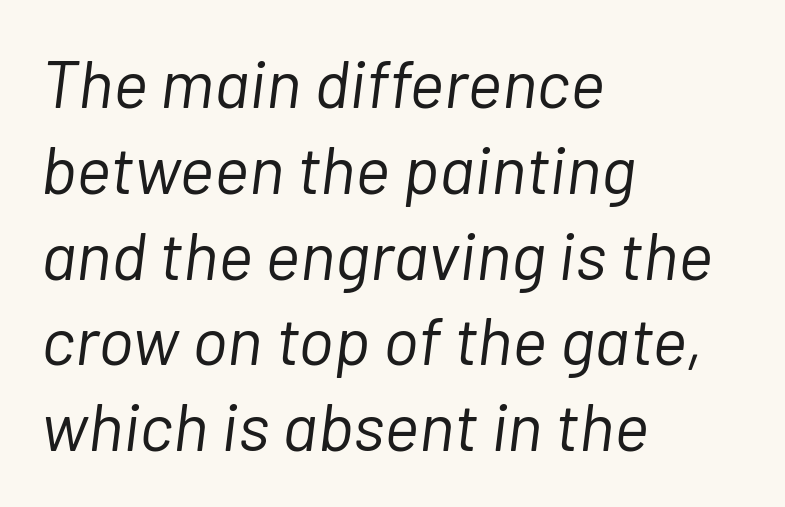
Slanted lettering throughout. Think of a printed novel: that variable character pitch is what you see here. Regarding leading, the lines here are spaced in the standard way. Check under the words: just untouched page.
